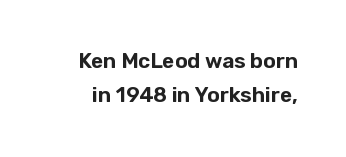
{"italic": "no", "underline": "no", "line_spacing": "normal", "line_spacing_ratio": 1.62, "letter_spacing": "normal", "letter_spacing_em": 0.0, "glyph_px": 21}
